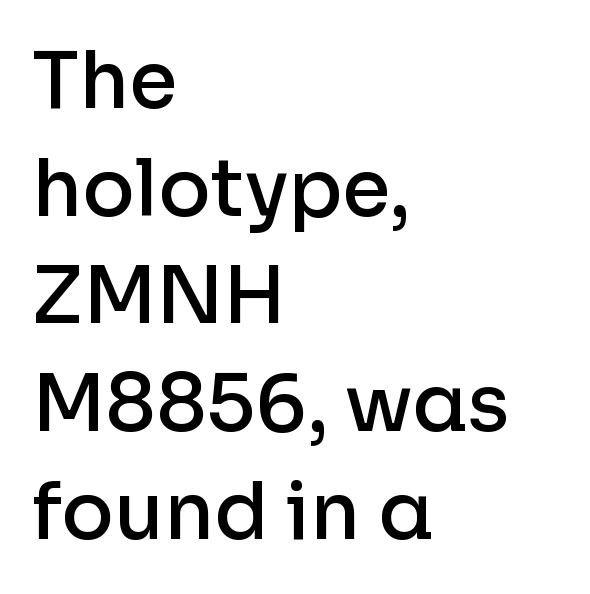
Does the weight exceed regular? Yes, but only to semibold. Underline: absent. Regarding serifs, this sample does without them. Note the varied advance widths — an 'i' is clearly narrower than an 'm'. The block of text has a typical density, with ordinary space between rows.
